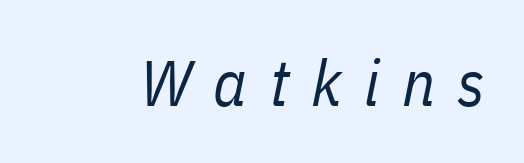
{"italic": "yes", "lean": "right", "slant_degrees": 11, "bold": "no", "weight": "regular", "width": "condensed", "stroke_contrast": "low", "x_height": "medium", "monospaced": "no", "underline": "no", "letter_spacing": "wide", "letter_spacing_em": 0.34, "glyph_px": 65}
